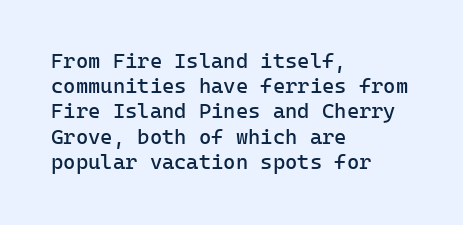
{"italic": "no", "bold": "no", "underline": "no", "align": "left", "line_spacing_ratio": 1.2, "letter_spacing": "normal", "letter_spacing_em": 0.0, "glyph_px": 21}
